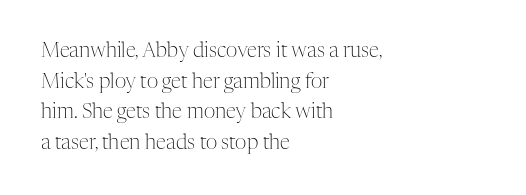
Q: Is the text bold? A: No.
Q: Is the text italic (slanted)? A: No, it is upright.
Q: Is the text underlined? A: No.
Q: How is the paragraph aligned? A: Left-aligned.
Q: Is the spacing between letters normal or unusually wide? A: Normal.
Q: Is the spacing between lines tight, normal or loose? A: Normal.
